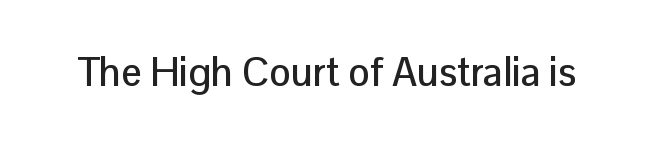
Q: Is the text italic (slanted)? A: No, it is upright.
Q: Is the typeface a serif or a sans-serif typeface? A: Sans-serif.
Q: Is the text underlined? A: No.
Q: Is the spacing between letters normal or unusually wide? A: Normal.
Q: Width (condensed, normal, or wide)? A: Normal.
Q: Stroke contrast? A: Low.
Q: x-height? A: Medium.
Q: Monospaced? A: No.
